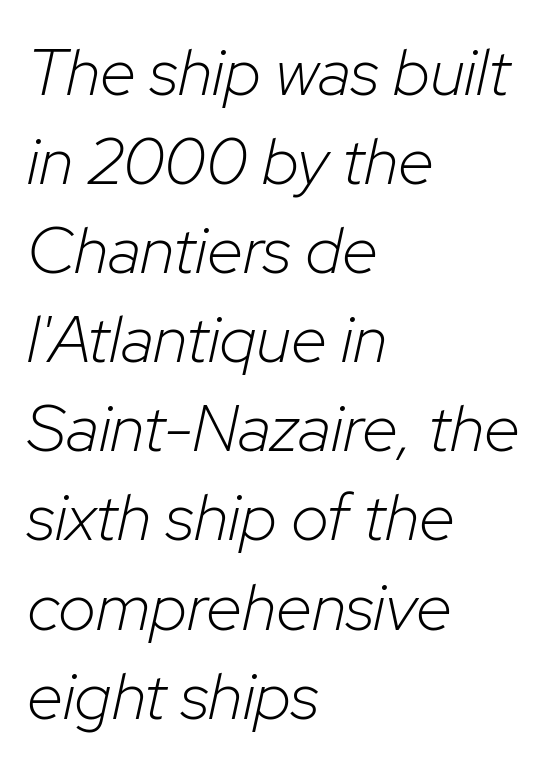
{"italic": "yes", "lean": "right", "slant_degrees": 12, "bold": "no", "weight": "light", "width": "normal", "stroke_contrast": "low", "x_height": "medium", "monospaced": "no", "underline": "no", "align": "left", "line_spacing": "normal", "line_spacing_ratio": 1.35, "letter_spacing": "normal", "letter_spacing_em": 0.0, "glyph_px": 66}
